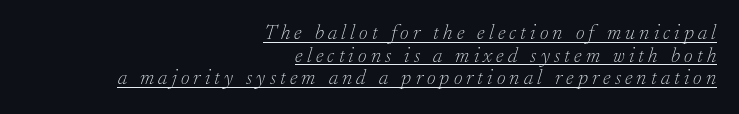
The image shows 21 px text type, italic (leaning right); set right-aligned, tight line spacing (1.08x), unusually wide letter spacing (+0.2 em), underlined.
